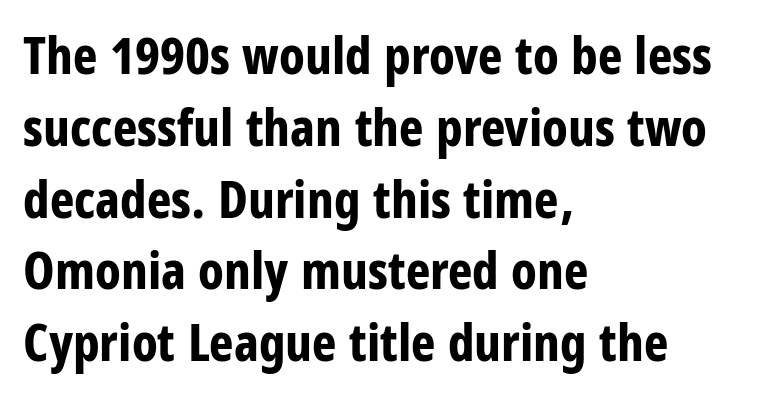
Nope, no serifs anywhere on these letters. The typesetting leans heavy: a genuine bold. Honestly, the letter spacing is just normal — you wouldn't notice it. Lines of text with bare space underneath. This rendering uses left alignment, leaving the right contour irregular. The typography opts for an upright posture over an oblique one.
